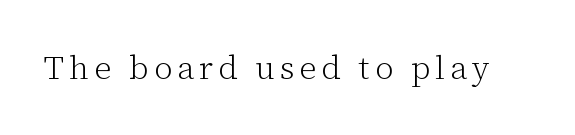
The image shows 33 px light serif type, upright; set not underlined; low stroke contrast and a medium x-height.
